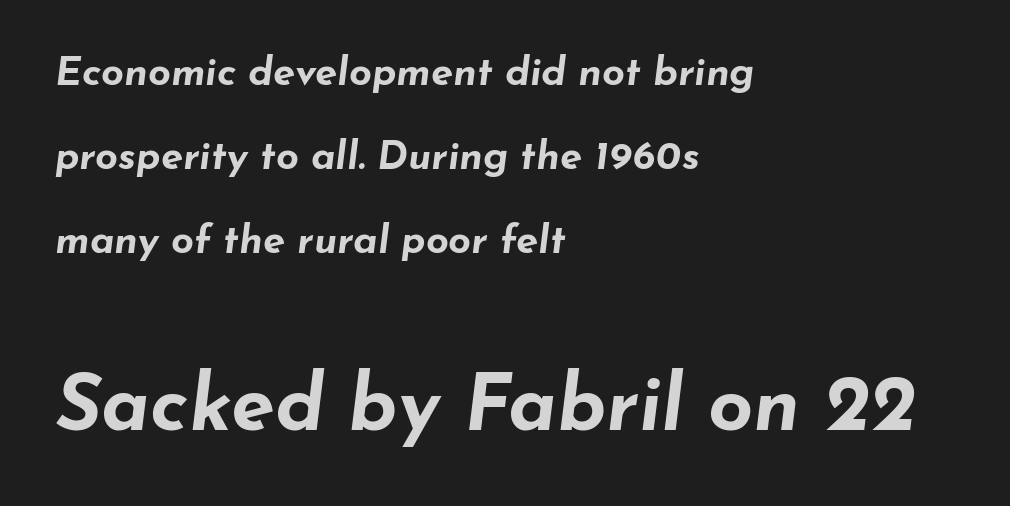
Q: Is the text bold? A: Yes.
Q: Is the text italic (slanted)? A: Yes, it leans right by about 7 degrees.
Q: Is the text underlined? A: No.
Q: How is the paragraph aligned? A: Left-aligned.
Q: Is the spacing between letters normal or unusually wide? A: Normal.
Q: Is the spacing between lines tight, normal or loose? A: Loose.
Q: Which block of text is set in a larger size, the first (top) or the second (bottom)? A: The second (bottom) one.
Q: Width (condensed, normal, or wide)? A: Wide.
Q: Stroke contrast? A: Low.
Q: x-height? A: Small.
Q: Monospaced? A: No.
